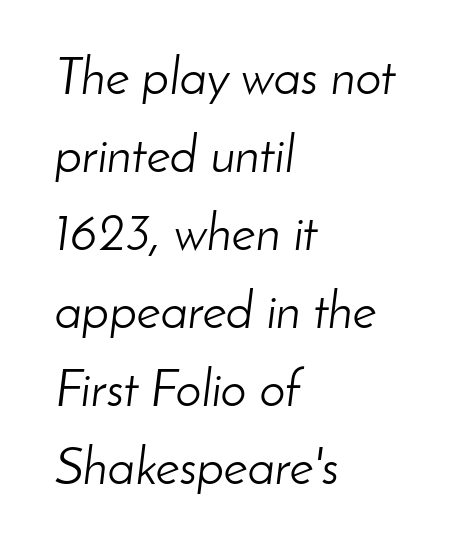
Q: Is the text bold? A: No.
Q: Is the text italic (slanted)? A: Yes, it leans right by about 8 degrees.
Q: Is the text underlined? A: No.
Q: How is the paragraph aligned? A: Left-aligned.
Q: Is the spacing between letters normal or unusually wide? A: Normal.
Q: Is the spacing between lines tight, normal or loose? A: Normal.
Q: Width (condensed, normal, or wide)? A: Normal.
Q: Stroke contrast? A: Low.
Q: x-height? A: Small.
Q: Monospaced? A: No.
